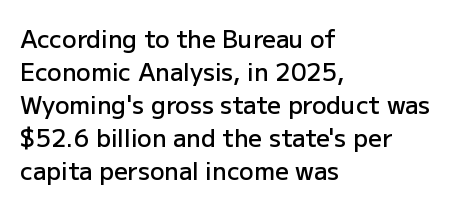
Q: Is the text bold? A: Semi-bold.
Q: Is the text italic (slanted)? A: No, it is upright.
Q: Is the text underlined? A: No.
Q: How is the paragraph aligned? A: Left-aligned.
Q: Is the spacing between letters normal or unusually wide? A: Normal.
Q: Is the spacing between lines tight, normal or loose? A: Normal.
